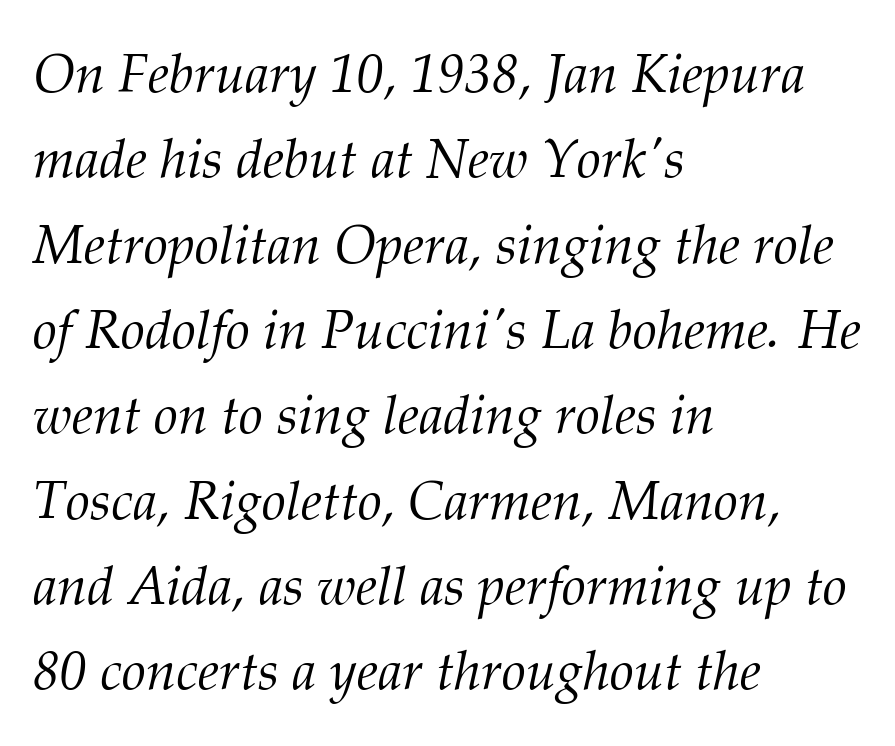
The image shows 54 px light serif type, italic (leaning right); set left-aligned, normal line spacing (1.58x), normal letter spacing, not underlined; medium stroke contrast and a medium x-height.
